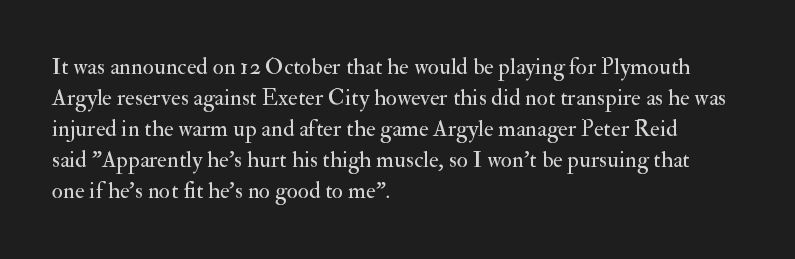
{"italic": "no", "bold": "no", "underline": "no", "align": "left", "line_spacing": "normal", "line_spacing_ratio": 1.35, "letter_spacing": "normal", "letter_spacing_em": 0.0, "glyph_px": 23}
